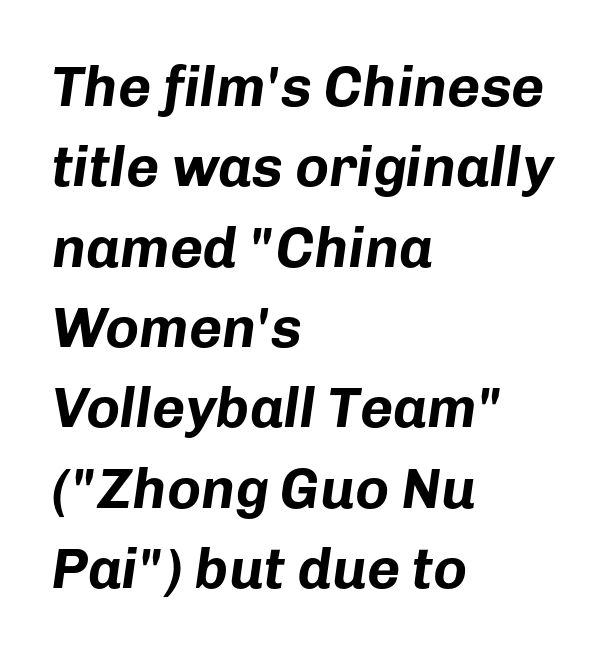
Check under the words: just untouched page. Strokes here are thick enough to call this a true bold. Each new line begins a customary step beneath the previous one. The face used here is proportionally spaced, like ordinary book or web type.
